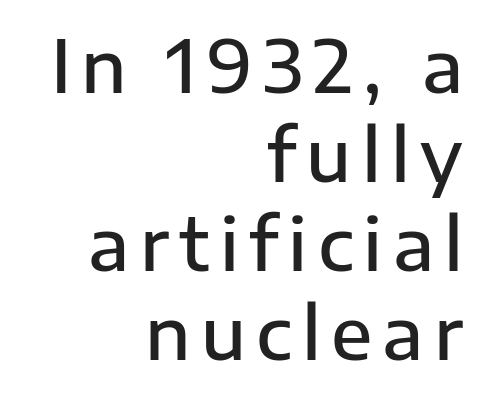
The glyphs are unaccompanied by any horizontal stroke below them. This sample uses a sans-serif face. The rendering uses natural spacing where letterforms have individual widths. The text block is weighted toward the right margin, trailing off unevenly leftward.
